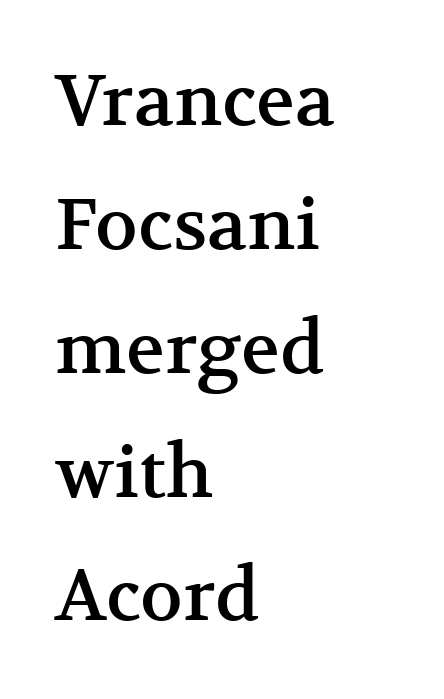
{"serif": "yes", "italic": "no", "width": "normal", "stroke_contrast": "medium", "x_height": "medium", "monospaced": "no", "underline": "no", "align": "left", "line_spacing_ratio": 1.72, "letter_spacing": "normal", "letter_spacing_em": 0.0, "glyph_px": 72}
